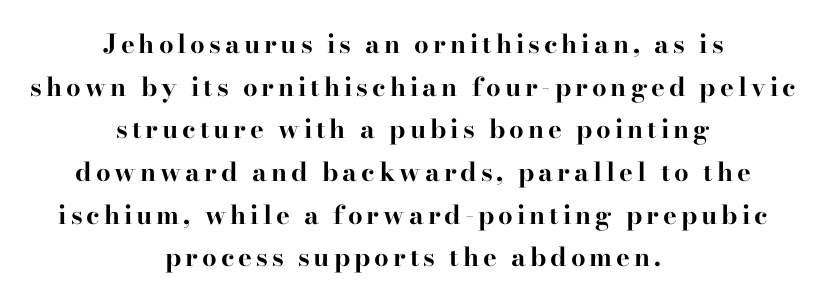
{"italic": "no", "bold": "yes", "underline": "no", "align": "center", "line_spacing": "normal", "line_spacing_ratio": 1.64, "glyph_px": 26}
